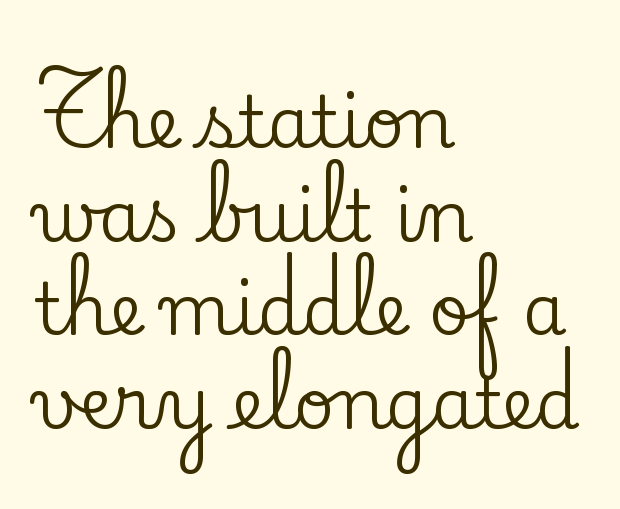
A bare baseline throughout the passage. Line starts are locked; line ends wander. Upright lettering throughout. Vertical spacing — default. Honestly, the letter spacing is just normal — you wouldn't notice it. You could not count columns in this text — the font is proportionally spaced.
